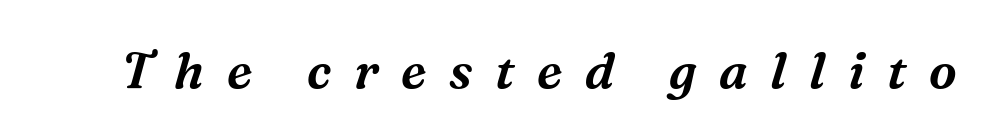
The image shows 50 px serif type, italic (leaning right); set unusually wide letter spacing (+0.45 em), not underlined; medium stroke contrast and a medium x-height.
